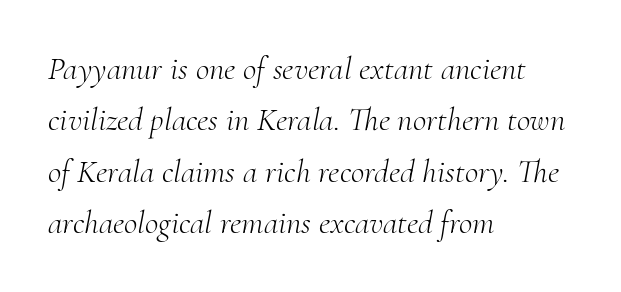
The image shows 33 px light serif type, italic (leaning right); set left-aligned, normal line spacing (1.56x), normal letter spacing, not underlined; medium stroke contrast and a small x-height.
